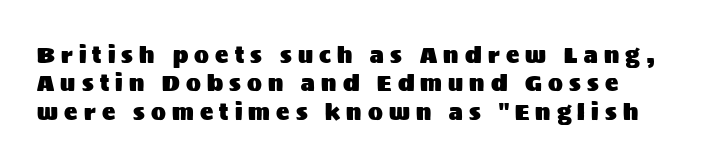
{"italic": "no", "underline": "no", "line_spacing": "normal", "line_spacing_ratio": 1.29, "letter_spacing": "wide", "letter_spacing_em": 0.28, "glyph_px": 22}
